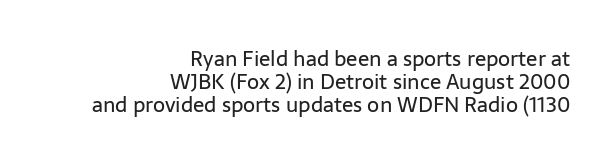
{"italic": "no", "bold": "no", "underline": "no", "align": "right", "line_spacing": "tight", "line_spacing_ratio": 1.1, "letter_spacing": "normal", "letter_spacing_em": 0.0, "glyph_px": 21}
